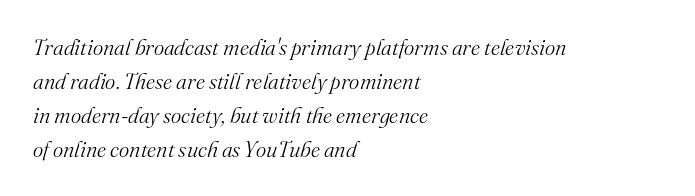
Q: Is the text bold? A: No.
Q: Is the text italic (slanted)? A: Yes, it leans right by about 16 degrees.
Q: Is the text underlined? A: No.
Q: How is the paragraph aligned? A: Left-aligned.
Q: Is the spacing between letters normal or unusually wide? A: Normal.
Q: Is the spacing between lines tight, normal or loose? A: Normal.
